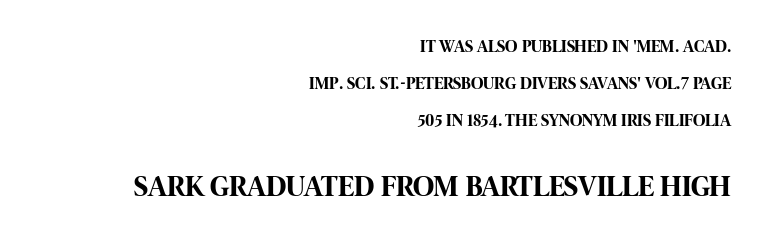
Q: Is the text bold? A: Yes.
Q: Is the text italic (slanted)? A: No, it is upright.
Q: Is the typeface a serif or a sans-serif typeface? A: Sans-serif.
Q: Is the text underlined? A: No.
Q: How is the paragraph aligned? A: Right-aligned.
Q: Is the spacing between letters normal or unusually wide? A: Normal.
Q: Is the spacing between lines tight, normal or loose? A: Loose.
Q: Which block of text is set in a larger size, the first (top) or the second (bottom)? A: The second (bottom) one.
Q: Width (condensed, normal, or wide)? A: Condensed.
Q: Stroke contrast? A: High.
Q: x-height? A: Large.
Q: Monospaced? A: No.
